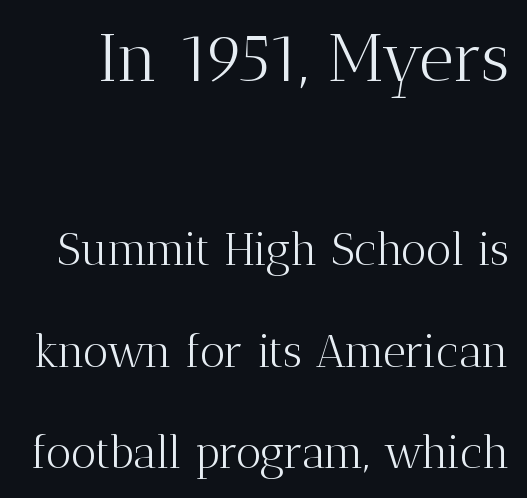
Note: serifs present on the glyphs. How are the letters spaced? Ordinarily, with no added tracking. Proportional: the letters do not fall into vertical columns. Is the type heavy? It reads as light-to-regular instead. Size contrast runs from large at the top to small at the bottom.
